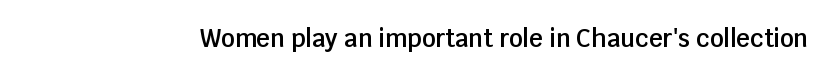
The image shows 24 px text type, upright; set normal letter spacing, not underlined.
